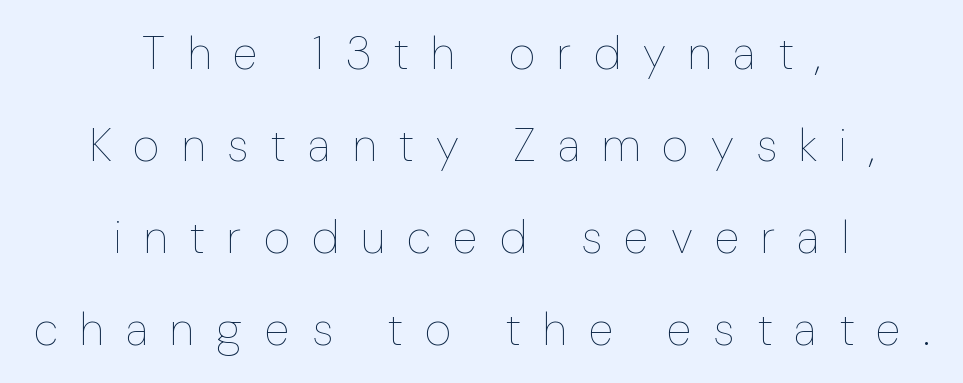
Q: Is the text bold? A: No.
Q: Is the text italic (slanted)? A: No, it is upright.
Q: Is the text underlined? A: No.
Q: How is the paragraph aligned? A: Centered.
Q: Is the spacing between letters normal or unusually wide? A: Unusually wide.
Q: Is the spacing between lines tight, normal or loose? A: Loose.
Q: Width (condensed, normal, or wide)? A: Normal.
Q: Stroke contrast? A: Low.
Q: x-height? A: Medium.
Q: Monospaced? A: No.
